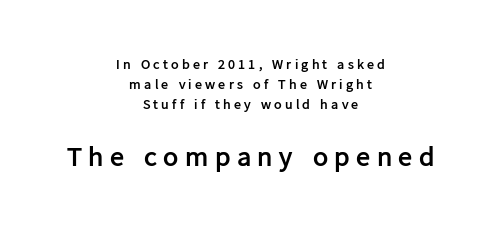
Q: Is the text bold? A: Yes.
Q: Is the text italic (slanted)? A: No, it is upright.
Q: Is the typeface a serif or a sans-serif typeface? A: Sans-serif.
Q: Is the text underlined? A: No.
Q: How is the paragraph aligned? A: Centered.
Q: Is the spacing between letters normal or unusually wide? A: Unusually wide.
Q: Is the spacing between lines tight, normal or loose? A: Normal.
Q: Which block of text is set in a larger size, the first (top) or the second (bottom)? A: The second (bottom) one.
Q: Width (condensed, normal, or wide)? A: Normal.
Q: Stroke contrast? A: Low.
Q: x-height? A: Medium.
Q: Monospaced? A: No.
